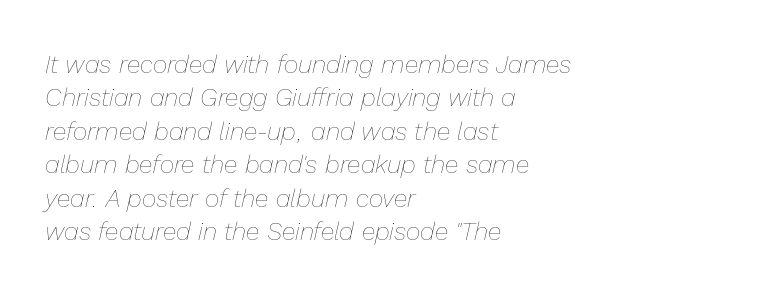
The image shows 25 px text type, italic (leaning right); set left-aligned, normal line spacing (1.34x), normal letter spacing, not underlined.
